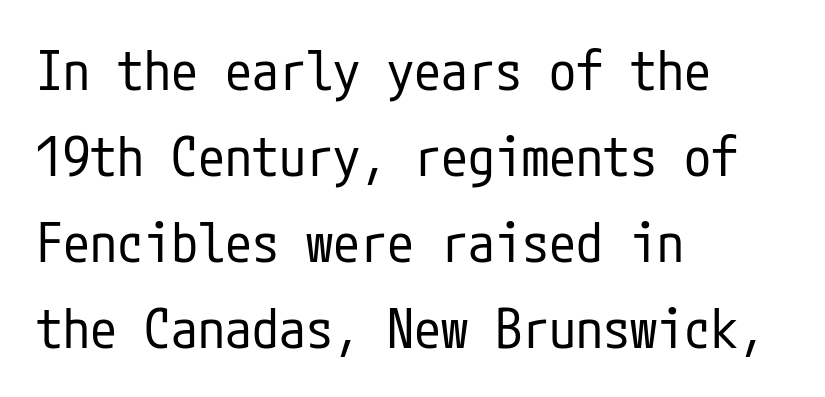
The image shows 54 px regular-weight, condensed sans-serif type, upright; set left-aligned, normal line spacing (1.59x), normal letter spacing, not underlined; low stroke contrast and a medium x-height.
